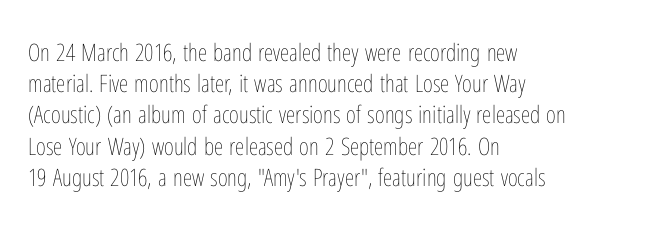
{"italic": "no", "bold": "no", "underline": "no", "align": "left", "line_spacing": "normal", "line_spacing_ratio": 1.3, "letter_spacing": "normal", "letter_spacing_em": 0.0, "glyph_px": 24}
